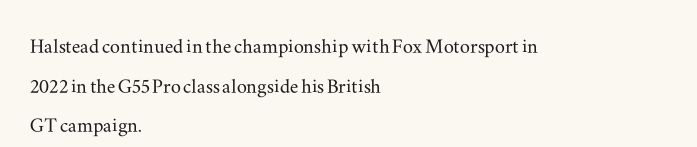
{"italic": "no", "underline": "no", "align": "left", "line_spacing": "normal", "line_spacing_ratio": 1.59, "letter_spacing": "normal", "letter_spacing_em": 0.0, "glyph_px": 25}
